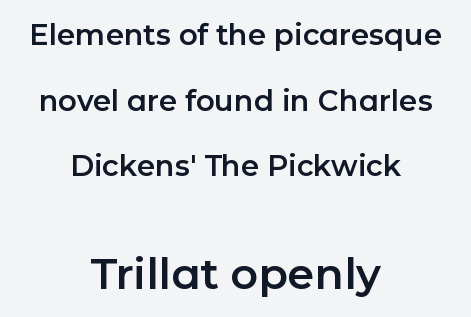
Q: Is the text italic (slanted)? A: No, it is upright.
Q: Is the typeface a serif or a sans-serif typeface? A: Sans-serif.
Q: Is the text underlined? A: No.
Q: How is the paragraph aligned? A: Centered.
Q: Is the spacing between letters normal or unusually wide? A: Normal.
Q: Is the spacing between lines tight, normal or loose? A: Loose.
Q: Which block of text is set in a larger size, the first (top) or the second (bottom)? A: The second (bottom) one.
Q: Width (condensed, normal, or wide)? A: Normal.
Q: Stroke contrast? A: Low.
Q: x-height? A: Medium.
Q: Monospaced? A: No.
